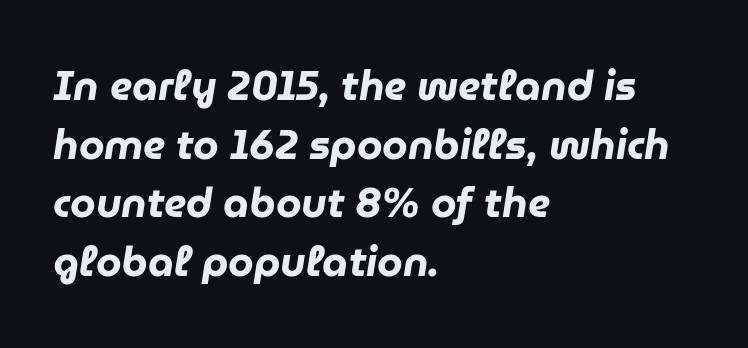
Q: Is the text bold? A: Yes.
Q: Is the text italic (slanted)? A: Yes, it leans right by about 9 degrees.
Q: Is the text underlined? A: No.
Q: How is the paragraph aligned? A: Left-aligned.
Q: Is the spacing between letters normal or unusually wide? A: Normal.
Q: Is the spacing between lines tight, normal or loose? A: Normal.
Q: Width (condensed, normal, or wide)? A: Normal.
Q: Stroke contrast? A: Low.
Q: x-height? A: Medium.
Q: Monospaced? A: No.
